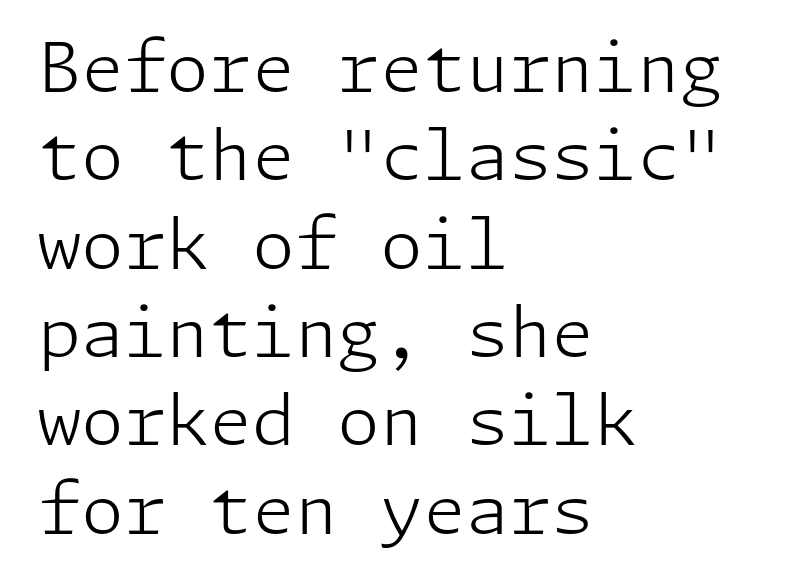
The image shows 69 px light sans-serif type, upright; set left-aligned, normal line spacing (1.28x), normal letter spacing, not underlined; low stroke contrast and a medium x-height.
